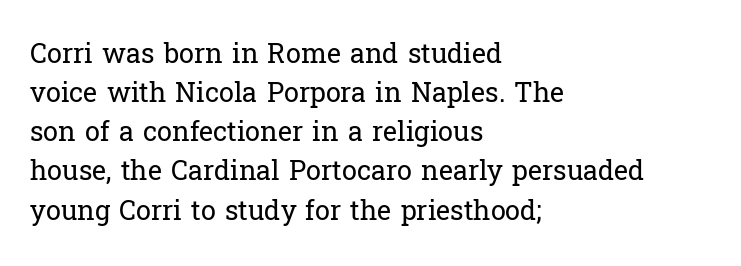
The image shows 27 px text type, upright; set left-aligned, normal line spacing (1.45x), normal letter spacing, not underlined.
